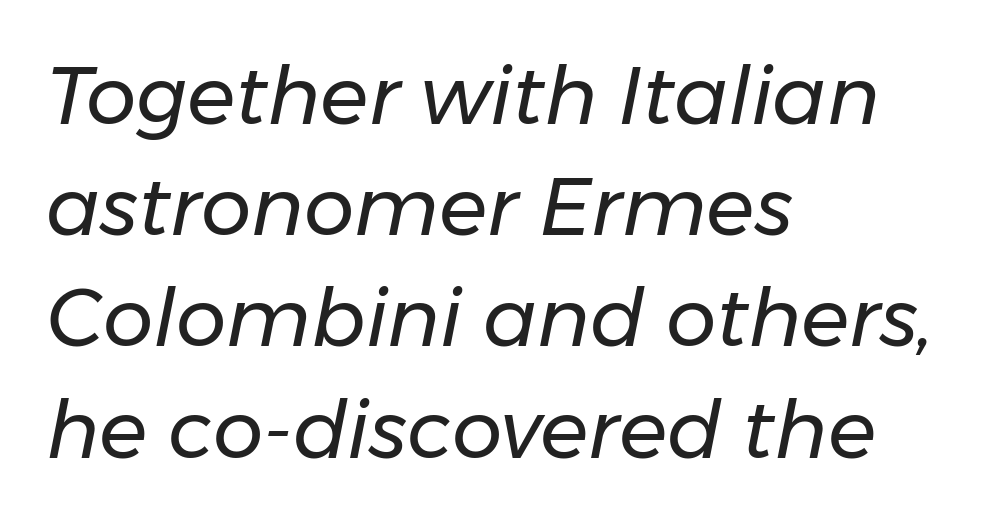
The image shows 80 px regular-weight type, italic (leaning right); set left-aligned, normal line spacing (1.39x), normal letter spacing, not underlined; low stroke contrast and a medium x-height.
